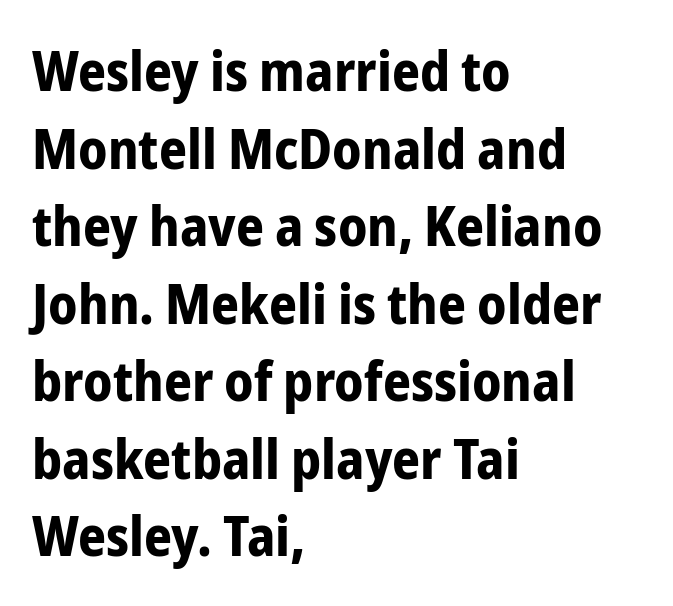
Q: Is the text bold? A: Yes.
Q: Is the text italic (slanted)? A: No, it is upright.
Q: Is the typeface a serif or a sans-serif typeface? A: Sans-serif.
Q: Is the text underlined? A: No.
Q: How is the paragraph aligned? A: Left-aligned.
Q: Is the spacing between letters normal or unusually wide? A: Normal.
Q: Is the spacing between lines tight, normal or loose? A: Normal.
Q: Width (condensed, normal, or wide)? A: Condensed.
Q: Stroke contrast? A: Low.
Q: x-height? A: Medium.
Q: Monospaced? A: No.
